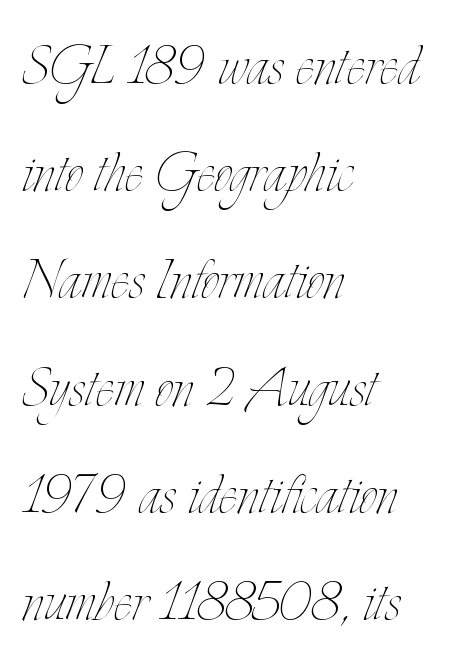
The image shows 71 px thin, condensed type; set left-aligned, normal line spacing (1.51x), normal letter spacing, not underlined; low stroke contrast and a small x-height.
